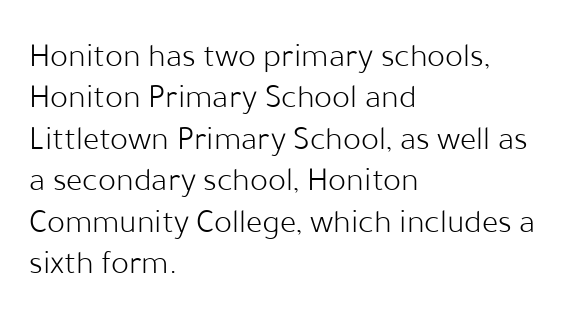
Notice how the passage keeps a crisp vertical edge on the left only. Inter-character spacing is left at the font's built-in metrics. Think of a printed novel: that variable character pitch is what you see here. Letters have the restrained weight of plain body copy at most. The rendering shows plain stroke endings on the letterforms — a sans-serif design. A typesetter would mark this as roman, not italic.
